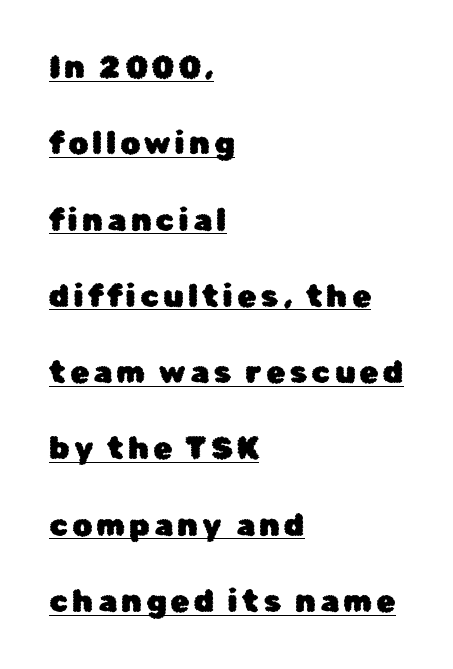
Does the leading feel generous? Absolutely, it's lavish. The face used here appears with an underline applied. Each letter keeps its own natural width here, so spacing adapts to shape. The ragged edge is on the right, which tells us the setting is flush left.
